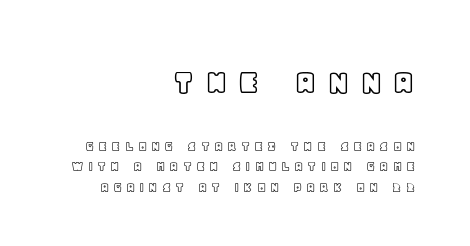
Compared with typical paragraphs, the rows here are spaced about the same. The compositor pushed each line to the right boundary. Display-style spreading of the glyphs; the letterfit is very open. A typesetter would call this proportional, since set widths differ per character.
